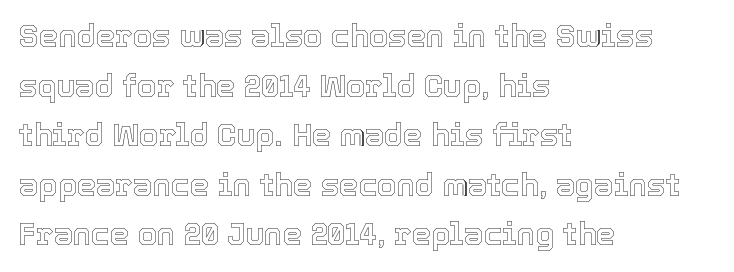
{"italic": "no", "width": "normal", "x_height": "medium", "monospaced": "no", "underline": "no", "align": "left", "line_spacing": "normal", "line_spacing_ratio": 1.6, "letter_spacing": "normal", "letter_spacing_em": 0.0, "glyph_px": 31}
